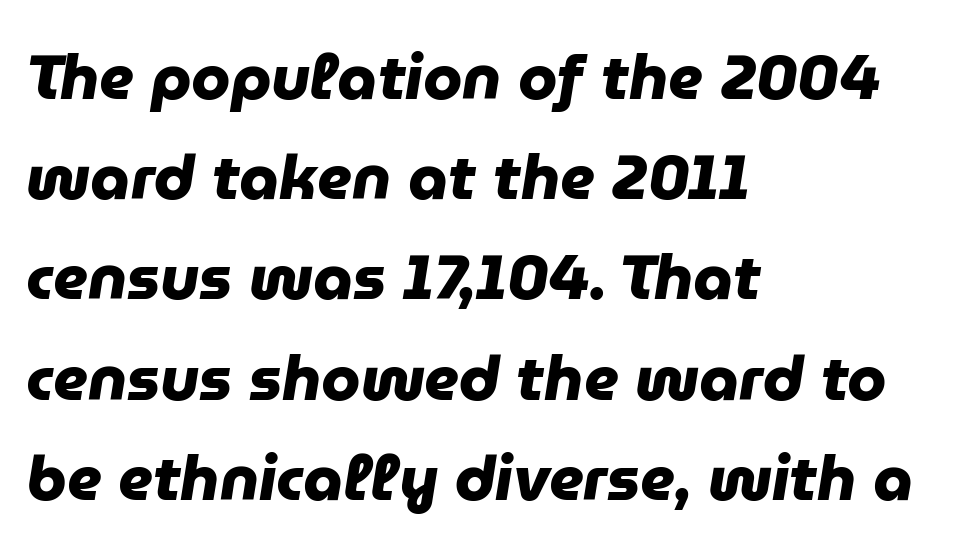
Q: Is the text bold? A: Yes.
Q: Is the typeface a serif or a sans-serif typeface? A: Sans-serif.
Q: Is the text underlined? A: No.
Q: How is the paragraph aligned? A: Left-aligned.
Q: Is the spacing between letters normal or unusually wide? A: Normal.
Q: Is the spacing between lines tight, normal or loose? A: Normal.
Q: Width (condensed, normal, or wide)? A: Normal.
Q: Stroke contrast? A: Low.
Q: x-height? A: Medium.
Q: Monospaced? A: No.
